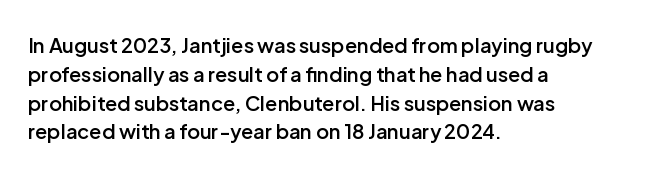
Anything drawn beneath the words? Only blank space. The line-height multiplier appears to be the usual default. Rendered with straight, roman letterforms. Each word holds together tightly as a unit, with standard inter-letter gaps. Every letter is mildly thick-stroked: semibold rather than bold. The paragraph has a hard left edge and a soft right edge.
